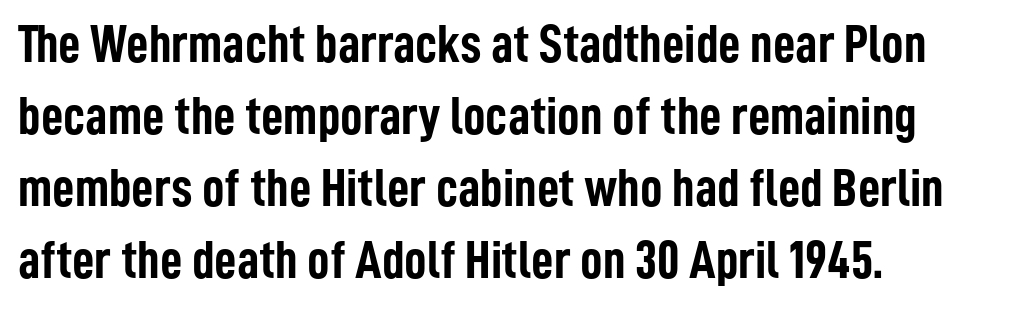
Q: Is the text bold? A: Yes.
Q: Is the text italic (slanted)? A: No, it is upright.
Q: Is the typeface a serif or a sans-serif typeface? A: Sans-serif.
Q: Is the text underlined? A: No.
Q: How is the paragraph aligned? A: Left-aligned.
Q: Is the spacing between letters normal or unusually wide? A: Normal.
Q: Is the spacing between lines tight, normal or loose? A: Normal.
Q: Width (condensed, normal, or wide)? A: Condensed.
Q: Stroke contrast? A: Low.
Q: x-height? A: Medium.
Q: Monospaced? A: No.
